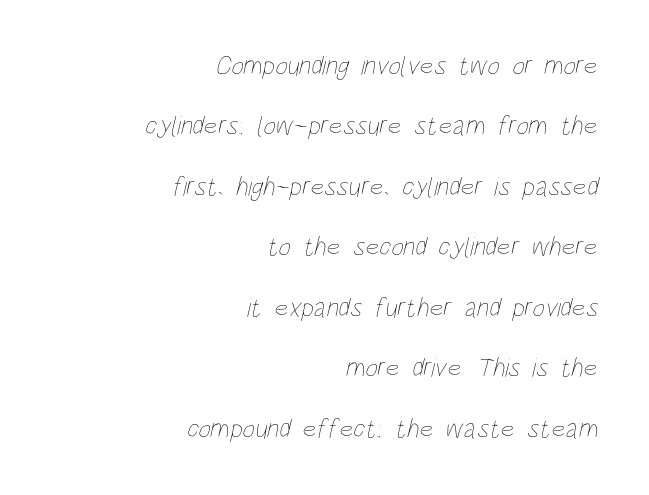
{"bold": "no", "underline": "no", "align": "right", "line_spacing": "loose", "line_spacing_ratio": 2.24, "letter_spacing": "normal", "letter_spacing_em": 0.0, "glyph_px": 27}
